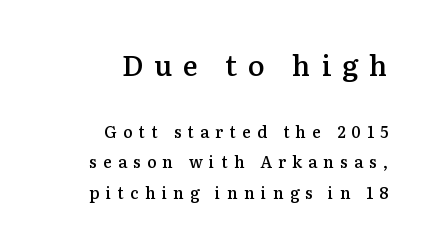
The image shows 28 px semibold serif type, upright; set right-aligned, loose line spacing (1.91x), unusually wide letter spacing (+0.39 em), not underlined; the first (top) block is 1.75x larger; medium stroke contrast and a medium x-height.
